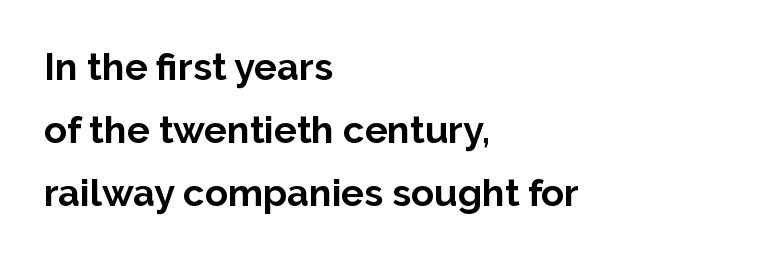
The image shows 38 px bold sans-serif type, upright; set left-aligned, normal line spacing (1.66x), normal letter spacing, not underlined; low stroke contrast and a medium x-height.
